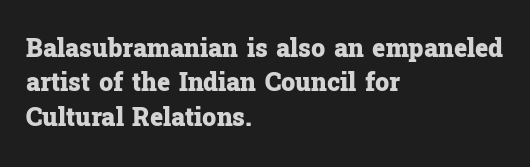
The image shows 25 px bold type, upright; set left-aligned, normal line spacing (1.38x), normal letter spacing, not underlined.
